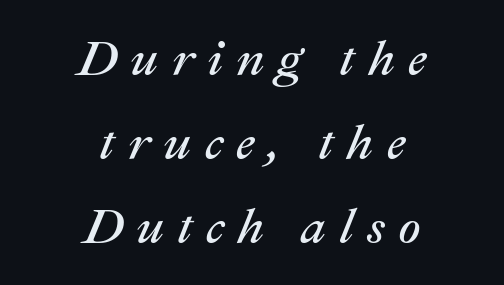
The image shows 50 px regular-weight type, italic (leaning right); set centered, normal line spacing (1.68x), unusually wide letter spacing (+0.26 em), not underlined; medium stroke contrast and a medium x-height.
